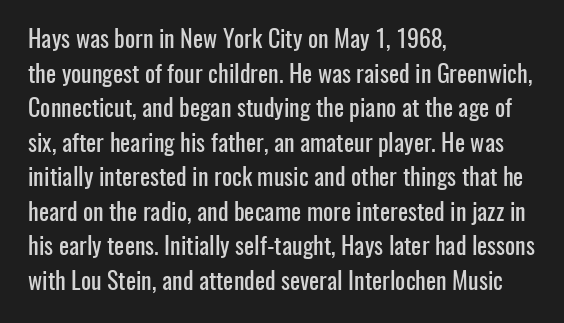
The compositor pushed each line to the left boundary. Compared with typical paragraphs, the rows here are spaced about the same. Here the glyphs are tracked normally, forming tight word shapes. Check the space under the baseline: it is left empty. You can tell it's not italic because the verticals are truly vertical.
